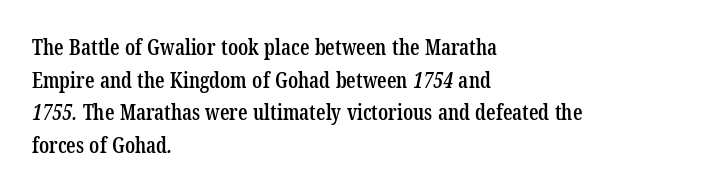
{"bold": "semi", "underline": "no", "align": "left", "line_spacing": "normal", "line_spacing_ratio": 1.55, "letter_spacing": "normal", "letter_spacing_em": 0.0, "glyph_px": 21}
